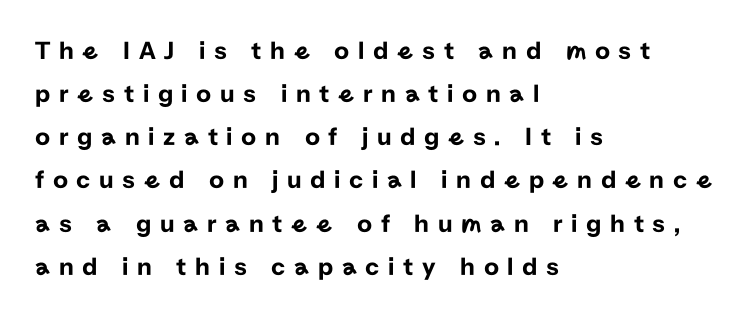
One-word summary of the alignment: left. Beneath every word, the page is bare. No italicization has been applied; the sample stays upright. Tracking value appears strongly positive — letters spread wide.
